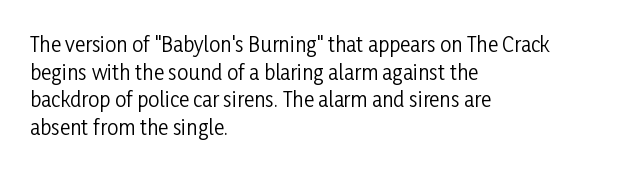
The image shows 20 px text type, upright; set left-aligned, normal line spacing (1.38x), normal letter spacing, not underlined.
